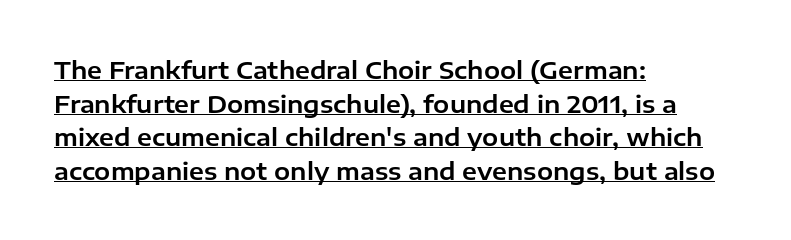
{"italic": "no", "underline": "yes", "align": "left", "line_spacing": "normal", "line_spacing_ratio": 1.4, "letter_spacing": "normal", "letter_spacing_em": 0.0, "glyph_px": 24}
